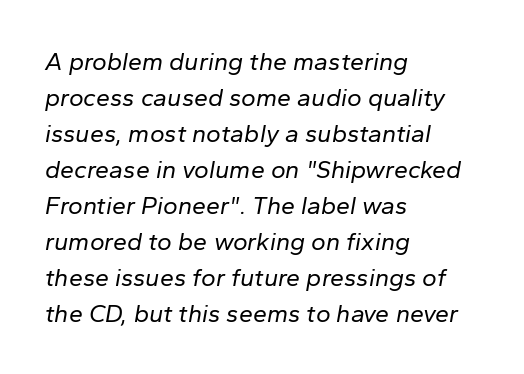
{"italic": "yes", "lean": "right", "slant_degrees": 10, "bold": "no", "underline": "no", "align": "left", "line_spacing": "normal", "line_spacing_ratio": 1.44, "letter_spacing": "normal", "letter_spacing_em": 0.0, "glyph_px": 25}
